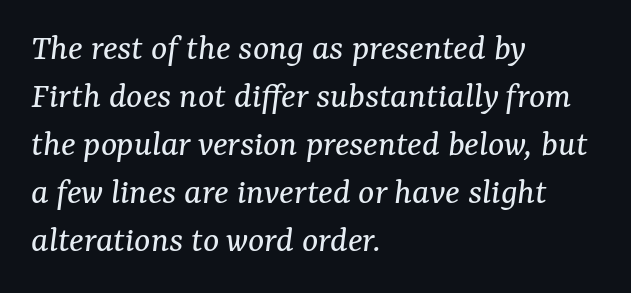
Q: Is the text bold? A: No.
Q: Is the text italic (slanted)? A: Yes, it leans right by about 7 degrees.
Q: Is the typeface a serif or a sans-serif typeface? A: Serif.
Q: Is the text underlined? A: No.
Q: How is the paragraph aligned? A: Left-aligned.
Q: Is the spacing between letters normal or unusually wide? A: Normal.
Q: Is the spacing between lines tight, normal or loose? A: Normal.
Q: Width (condensed, normal, or wide)? A: Normal.
Q: Stroke contrast? A: Medium.
Q: x-height? A: Medium.
Q: Monospaced? A: No.
